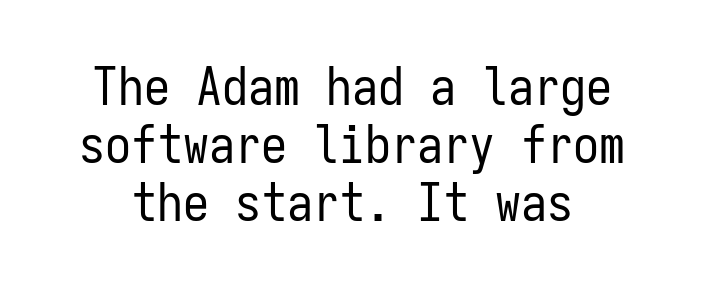
Q: Is the text bold? A: No.
Q: Is the text italic (slanted)? A: No, it is upright.
Q: Is the typeface a serif or a sans-serif typeface? A: Sans-serif.
Q: Is the text underlined? A: No.
Q: Is the spacing between letters normal or unusually wide? A: Normal.
Q: Is the spacing between lines tight, normal or loose? A: Tight.
Q: Width (condensed, normal, or wide)? A: Condensed.
Q: Stroke contrast? A: Low.
Q: x-height? A: Medium.
Q: Monospaced? A: Yes.
